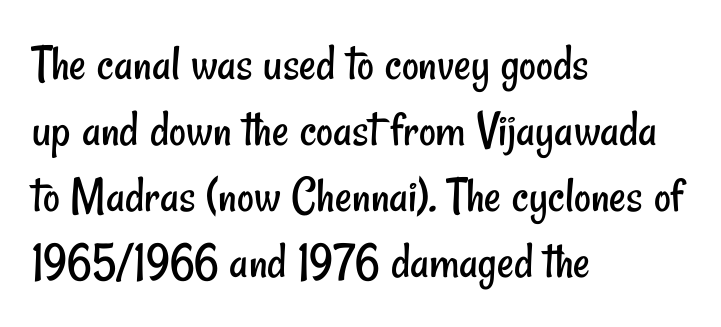
The image shows 52 px regular-weight, condensed sans-serif type; set left-aligned, normal line spacing (1.27x), normal letter spacing, not underlined; low stroke contrast and a small x-height.
